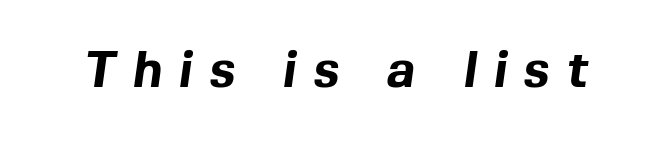
The passage shown is typed in a proportional face where columns would drift. Examine the stroke ends and you'll find no serifs. Heavy, bold letterforms. Words appear elongated and porous because spacing is wide.
